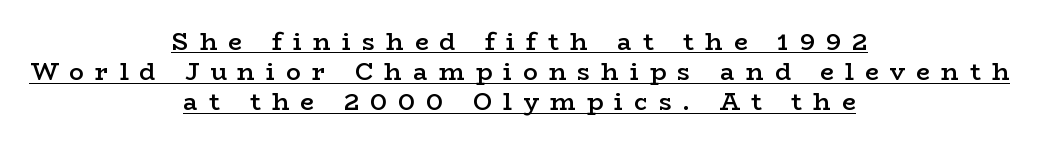
The image shows 24 px text type, upright; set centered, normal line spacing (1.26x), unusually wide letter spacing (+0.47 em), underlined.
